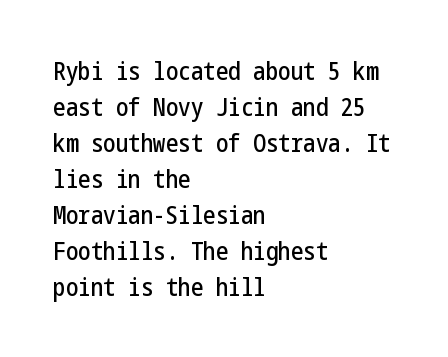
Vertically, the passage feels balanced, rows spaced as you'd expect. Every character sits straight up, as roman type does. A typesetter would call this zero additional tracking. Each line starts at the same left margin while the right side varies. Descenders are the only things crossing below the line.
